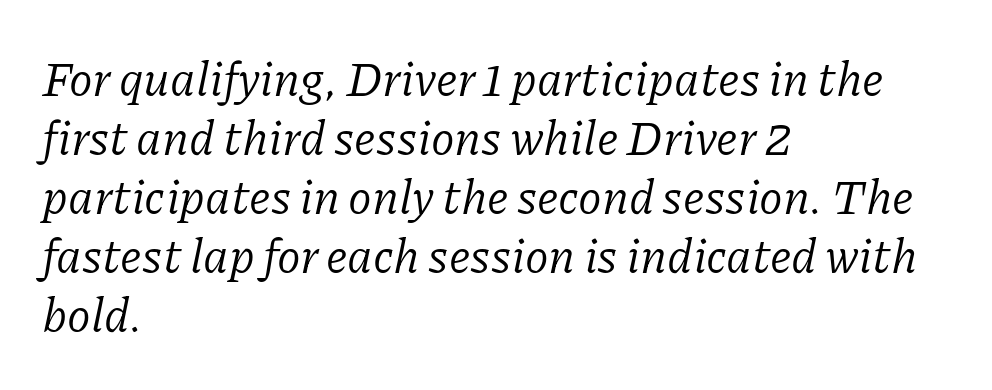
{"serif": "yes", "italic": "yes", "lean": "right", "slant_degrees": 11, "bold": "no", "weight": "regular", "width": "normal", "stroke_contrast": "low", "x_height": "medium", "monospaced": "no", "underline": "no", "align": "left", "line_spacing_ratio": 1.23, "letter_spacing": "normal", "letter_spacing_em": 0.0, "glyph_px": 48}
